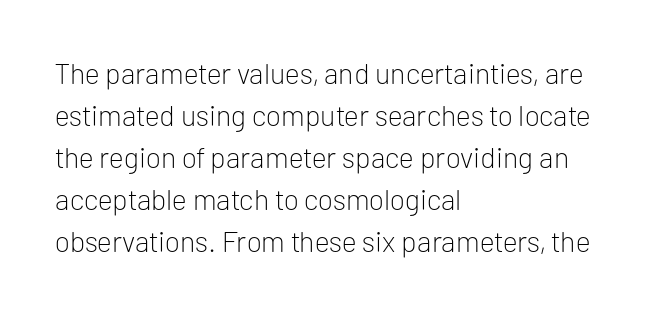
{"serif": "no", "italic": "no", "bold": "no", "weight": "light", "width": "normal", "stroke_contrast": "low", "x_height": "medium", "monospaced": "no", "underline": "no", "align": "left", "line_spacing": "normal", "line_spacing_ratio": 1.45, "letter_spacing": "normal", "letter_spacing_em": 0.0, "glyph_px": 29}
